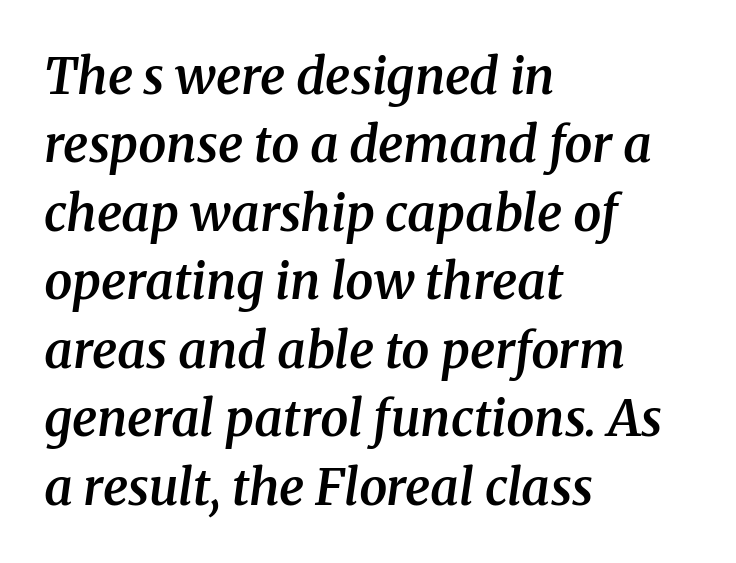
The image shows 50 px semibold serif type, italic (leaning right); set left-aligned, normal line spacing (1.37x), normal letter spacing, not underlined; medium stroke contrast and a medium x-height.
